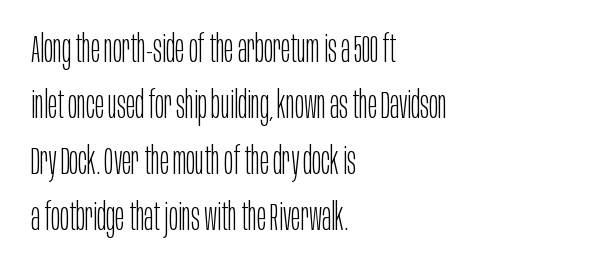
Q: Is the text bold? A: No.
Q: Is the text italic (slanted)? A: No, it is upright.
Q: Is the typeface a serif or a sans-serif typeface? A: Sans-serif.
Q: Is the text underlined? A: No.
Q: How is the paragraph aligned? A: Left-aligned.
Q: Is the spacing between letters normal or unusually wide? A: Normal.
Q: Is the spacing between lines tight, normal or loose? A: Normal.
Q: Width (condensed, normal, or wide)? A: Condensed.
Q: Stroke contrast? A: Low.
Q: x-height? A: Large.
Q: Monospaced? A: No.
